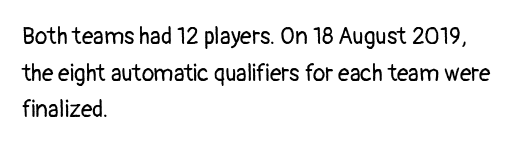
The image shows 23 px text type, upright; set left-aligned, normal line spacing (1.59x), normal letter spacing, not underlined.
